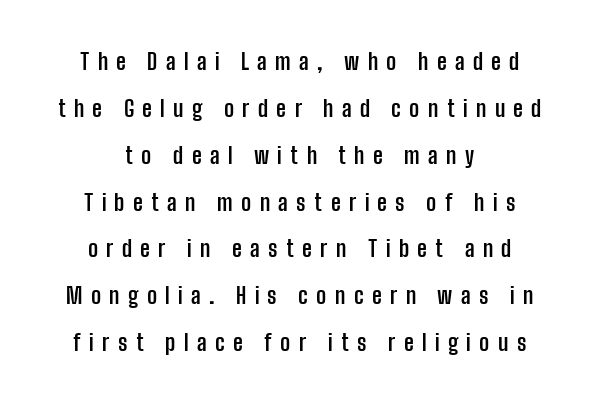
The image shows 22 px bold type, upright; set centered, loose line spacing (2.13x), unusually wide letter spacing (+0.38 em), not underlined.
